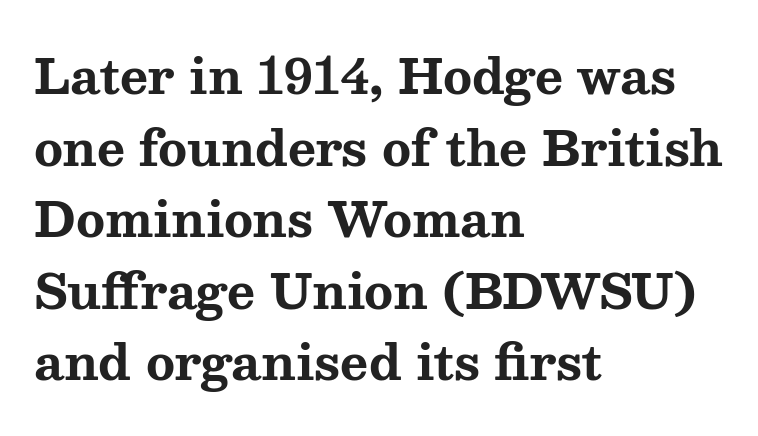
The image shows 48 px bold, wide serif type, upright; set left-aligned, normal line spacing (1.49x), normal letter spacing, not underlined; medium stroke contrast and a medium x-height.
